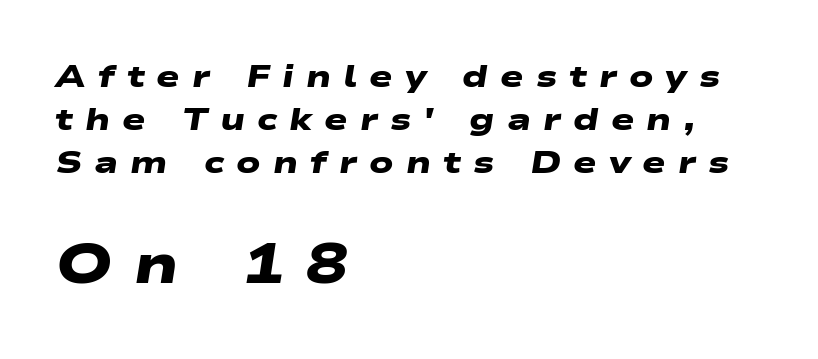
Just letters on the line, the space beneath them empty. The letters are spread apart with noticeably loose tracking. Nope, no serifs anywhere on these letters. Character widths vary here, with narrow letters taking less room than wide ones. Is the type bold? Yes — the strokes are clearly thick and heavy.
